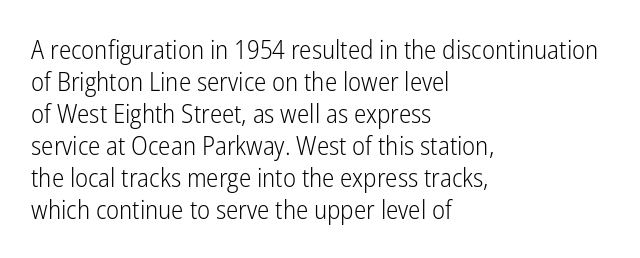
{"italic": "no", "bold": "no", "underline": "no", "align": "left", "line_spacing_ratio": 1.23, "letter_spacing": "normal", "letter_spacing_em": 0.0, "glyph_px": 26}
